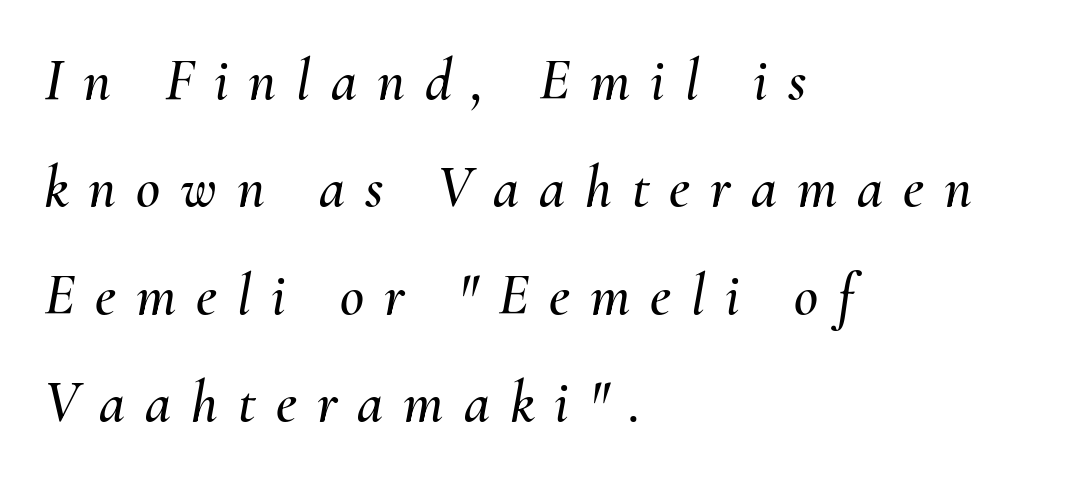
Q: Is the text italic (slanted)? A: Yes, it leans right by about 10 degrees.
Q: Is the text underlined? A: No.
Q: How is the paragraph aligned? A: Left-aligned.
Q: Is the spacing between letters normal or unusually wide? A: Unusually wide.
Q: Width (condensed, normal, or wide)? A: Normal.
Q: Stroke contrast? A: Medium.
Q: x-height? A: Small.
Q: Monospaced? A: No.
